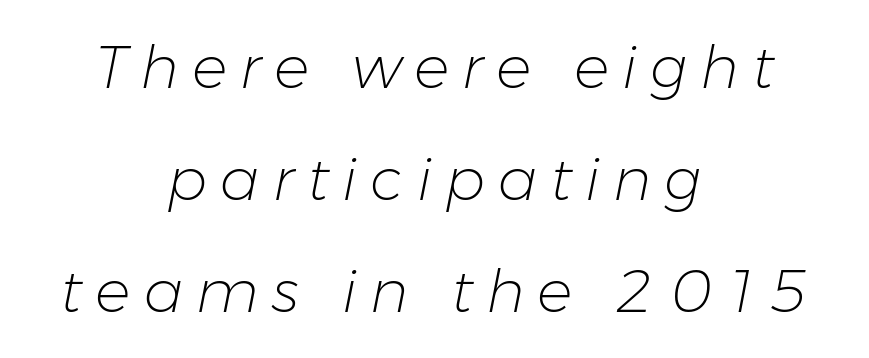
{"italic": "yes", "lean": "right", "slant_degrees": 11, "bold": "no", "weight": "light", "width": "normal", "stroke_contrast": "low", "x_height": "medium", "monospaced": "no", "underline": "no", "align": "center", "line_spacing": "loose", "line_spacing_ratio": 1.9, "letter_spacing": "wide", "letter_spacing_em": 0.22, "glyph_px": 59}
